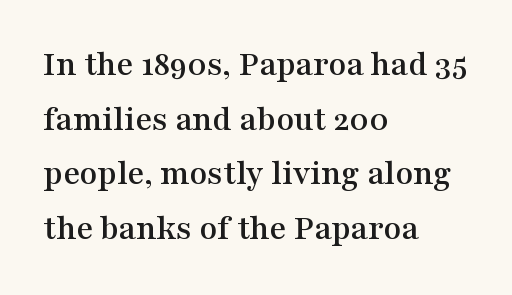
Q: Is the text italic (slanted)? A: No, it is upright.
Q: Is the typeface a serif or a sans-serif typeface? A: Serif.
Q: Is the text underlined? A: No.
Q: How is the paragraph aligned? A: Left-aligned.
Q: Is the spacing between letters normal or unusually wide? A: Normal.
Q: Is the spacing between lines tight, normal or loose? A: Normal.
Q: Width (condensed, normal, or wide)? A: Wide.
Q: Stroke contrast? A: Medium.
Q: x-height? A: Medium.
Q: Monospaced? A: No.
